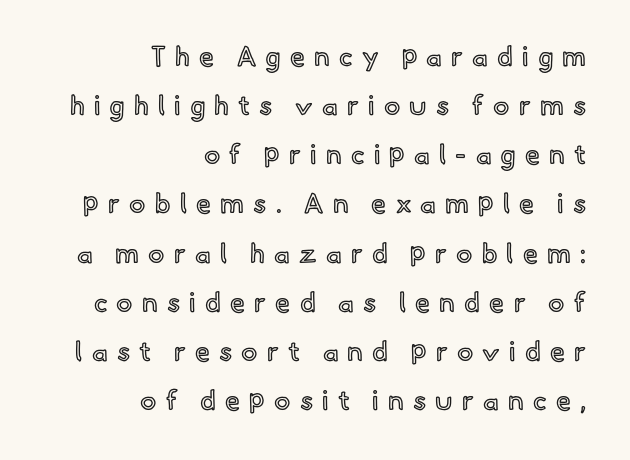
The image shows 27 px text type, upright; set right-aligned, line spacing 1.82x, unusually wide letter spacing (+0.34 em), not underlined.
